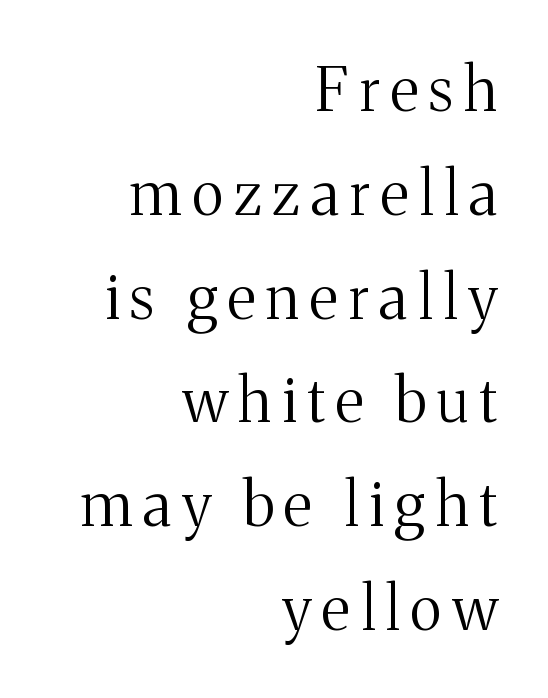
{"serif": "yes", "italic": "no", "bold": "no", "weight": "regular", "width": "normal", "stroke_contrast": "medium", "x_height": "medium", "monospaced": "no", "underline": "no", "align": "right", "line_spacing_ratio": 1.73, "glyph_px": 60}
